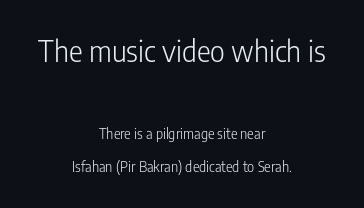
The image shows 29 px light, condensed sans-serif type, upright; set centered, loose line spacing (2.36x), normal letter spacing, not underlined; the first (top) block is 2.07x larger; low stroke contrast and a medium x-height.
